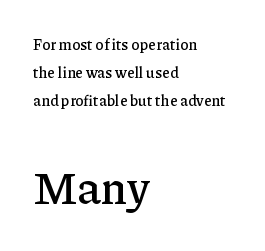
{"serif": "yes", "italic": "no", "width": "normal", "stroke_contrast": "low", "x_height": "medium", "monospaced": "no", "underline": "no", "align": "left", "line_spacing_ratio": 1.88, "letter_spacing": "normal", "letter_spacing_em": 0.0, "larger_block": "second", "size_ratio": 3.0, "glyph_px": 45}
